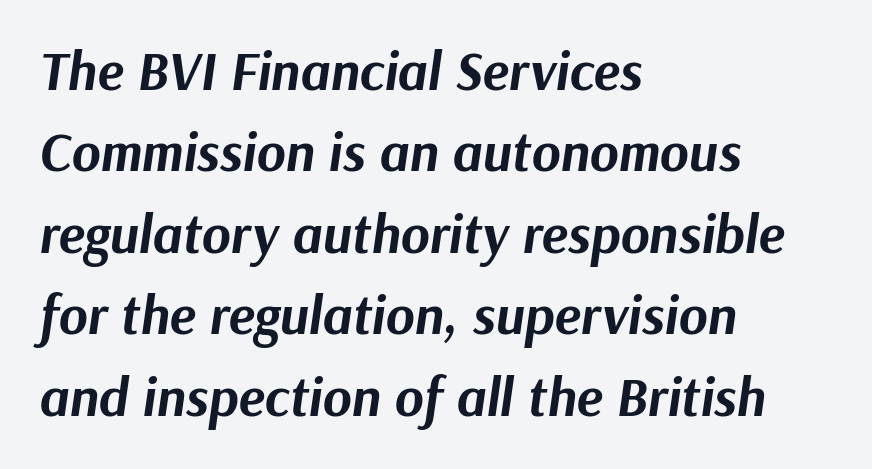
The image shows 55 px bold type, italic (leaning right); set left-aligned, normal line spacing (1.48x), normal letter spacing, not underlined; medium stroke contrast and a medium x-height.
